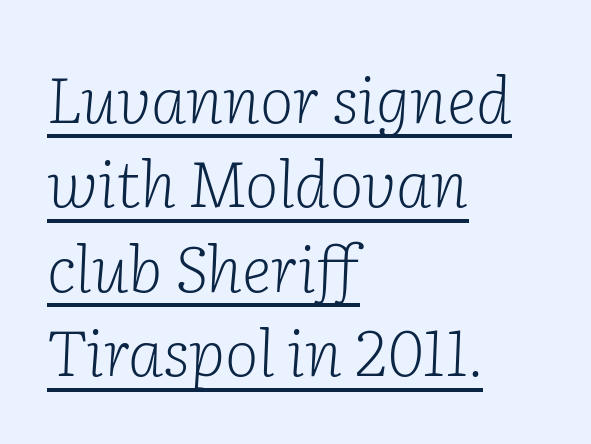
Q: Is the text bold? A: No.
Q: Is the text italic (slanted)? A: Yes, it leans right by about 2 degrees.
Q: Is the typeface a serif or a sans-serif typeface? A: Serif.
Q: Is the text underlined? A: Yes.
Q: How is the paragraph aligned? A: Left-aligned.
Q: Is the spacing between letters normal or unusually wide? A: Normal.
Q: Is the spacing between lines tight, normal or loose? A: Normal.
Q: Width (condensed, normal, or wide)? A: Normal.
Q: Stroke contrast? A: Low.
Q: x-height? A: Medium.
Q: Monospaced? A: No.
